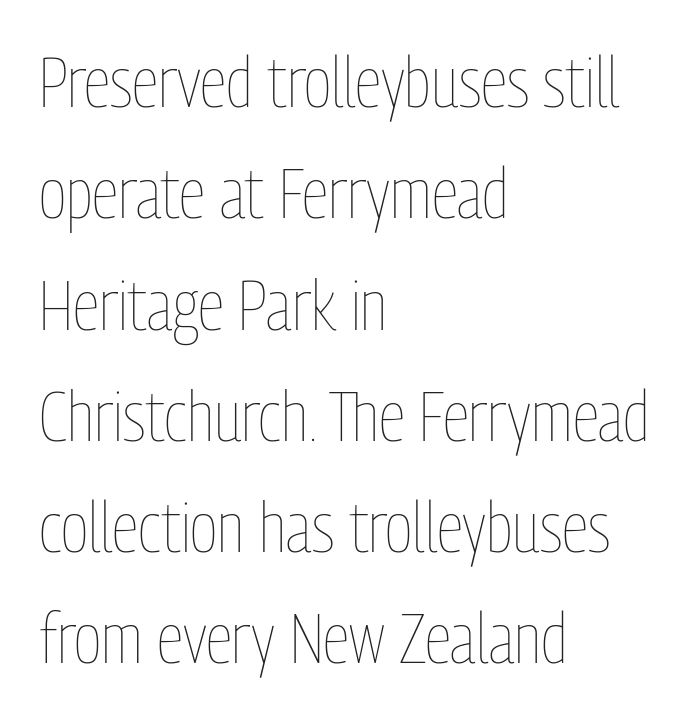
The image shows 70 px thin, condensed type, upright; set left-aligned, normal line spacing (1.59x), normal letter spacing, not underlined; low stroke contrast and a medium x-height.
